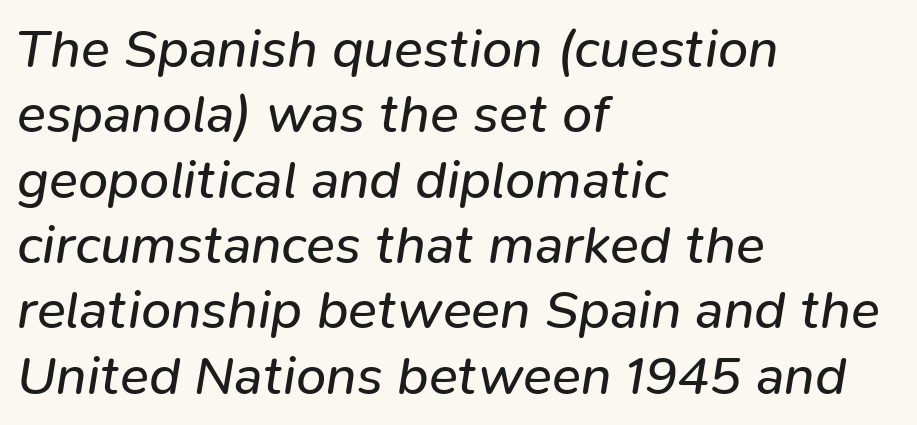
The font sits on the lighter half of the weight spectrum, regular included. Leftover space on each line is placed entirely after the last word. When letters slant like this, we call the style italic. Type without underlining. Caption: standard tracking, unaltered. Think of a printed novel: that variable character pitch is what you see here.
